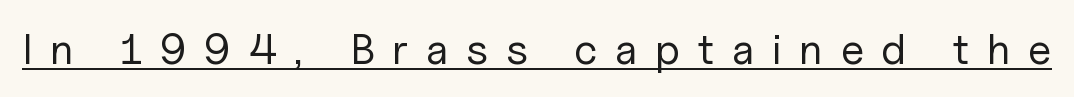
The image shows 43 px regular-weight sans-serif type, upright; set unusually wide letter spacing (+0.41 em), underlined; low stroke contrast and a medium x-height.
